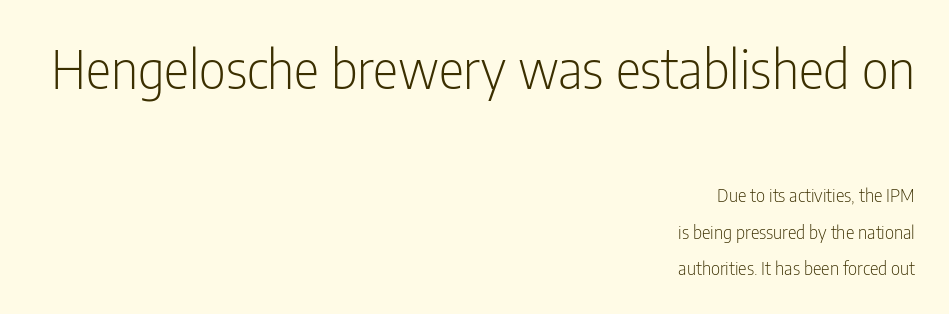
The horizontal fit of the characters is conventional and even. Is the block centered? No — it sits flush against the right margin. Letters rest on an invisible, unmarked baseline. The letters advance in unequal steps, a hallmark of proportional type.
